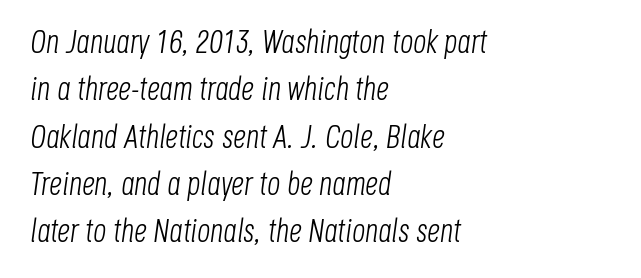
Q: Is the text bold? A: No.
Q: Is the text italic (slanted)? A: Yes, it leans right by about 8 degrees.
Q: Is the text underlined? A: No.
Q: How is the paragraph aligned? A: Left-aligned.
Q: Is the spacing between letters normal or unusually wide? A: Normal.
Q: Is the spacing between lines tight, normal or loose? A: Normal.
Q: Width (condensed, normal, or wide)? A: Condensed.
Q: Stroke contrast? A: Low.
Q: x-height? A: Large.
Q: Monospaced? A: No.
